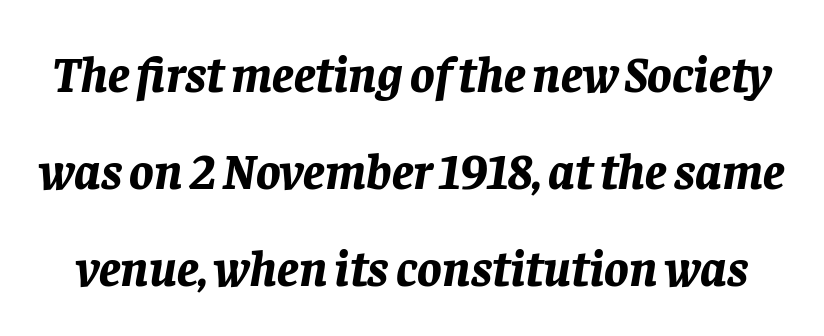
Proportional: the letters do not fall into vertical columns. In terms of leading, this rendering errs on the spacious side. The glyphs are unaccompanied by any horizontal stroke below them. Its strokes are broad and dark, the hallmark of bold type. Standard letterfit; no display-style spreading of the glyphs.
